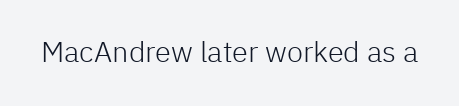
Q: Is the text bold? A: No.
Q: Is the text italic (slanted)? A: No, it is upright.
Q: Is the typeface a serif or a sans-serif typeface? A: Sans-serif.
Q: Is the text underlined? A: No.
Q: Is the spacing between letters normal or unusually wide? A: Normal.
Q: Width (condensed, normal, or wide)? A: Normal.
Q: Stroke contrast? A: Low.
Q: x-height? A: Medium.
Q: Monospaced? A: No.
